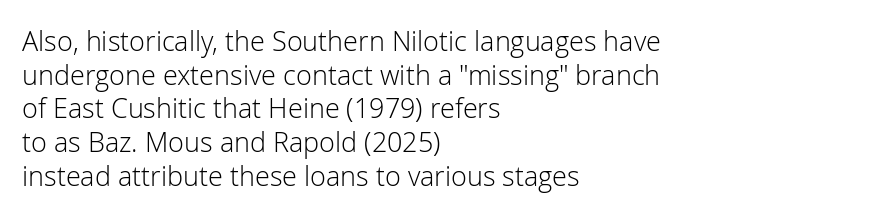
The image shows 27 px text type, upright; set left-aligned, normal line spacing (1.25x), normal letter spacing, not underlined.
